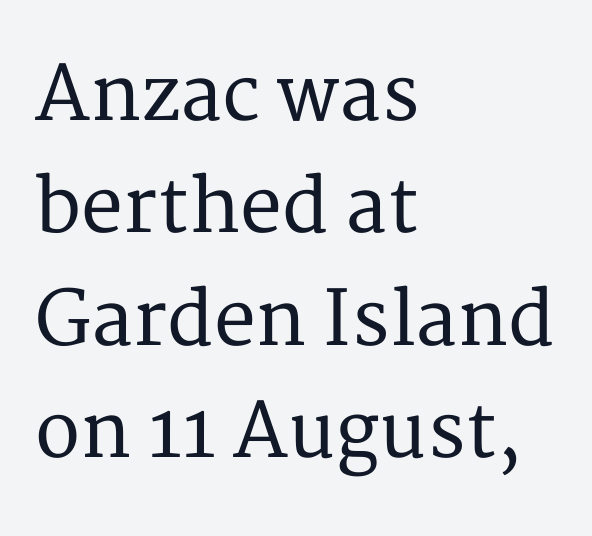
{"serif": "yes", "italic": "no", "width": "normal", "stroke_contrast": "medium", "x_height": "medium", "monospaced": "no", "underline": "no", "align": "left", "line_spacing": "normal", "line_spacing_ratio": 1.5, "letter_spacing": "normal", "letter_spacing_em": 0.0, "glyph_px": 75}
